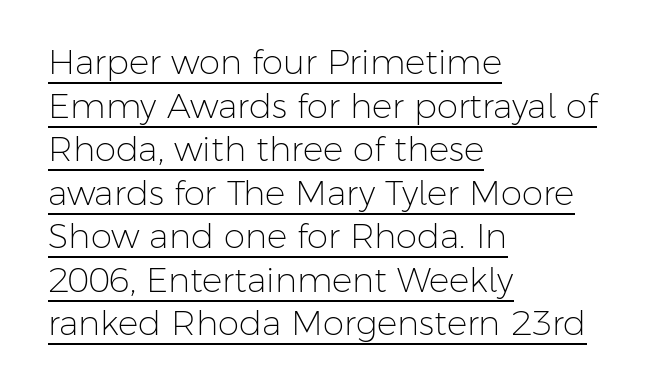
{"serif": "no", "italic": "no", "bold": "no", "weight": "light", "width": "normal", "stroke_contrast": "low", "x_height": "medium", "monospaced": "no", "underline": "yes", "align": "left", "line_spacing": "normal", "line_spacing_ratio": 1.28, "letter_spacing": "normal", "letter_spacing_em": 0.0, "glyph_px": 34}
